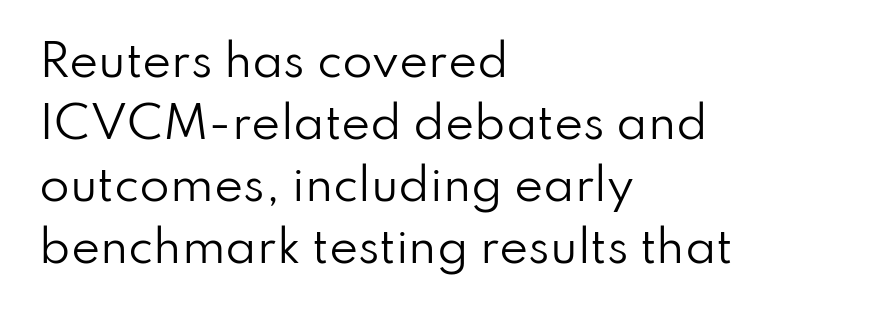
The image shows 44 px regular-weight sans-serif type, upright; set left-aligned, normal line spacing (1.41x), normal letter spacing, not underlined; low stroke contrast and a small x-height.
